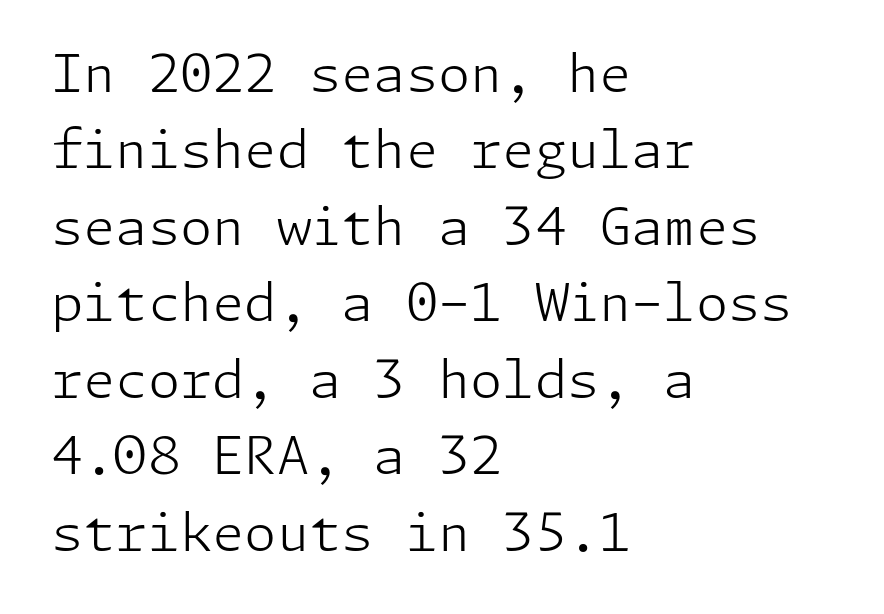
Q: Is the text bold? A: No.
Q: Is the text italic (slanted)? A: No, it is upright.
Q: Is the typeface a serif or a sans-serif typeface? A: Sans-serif.
Q: Is the text underlined? A: No.
Q: How is the paragraph aligned? A: Left-aligned.
Q: Is the spacing between letters normal or unusually wide? A: Normal.
Q: Is the spacing between lines tight, normal or loose? A: Normal.
Q: Width (condensed, normal, or wide)? A: Normal.
Q: Stroke contrast? A: Low.
Q: x-height? A: Medium.
